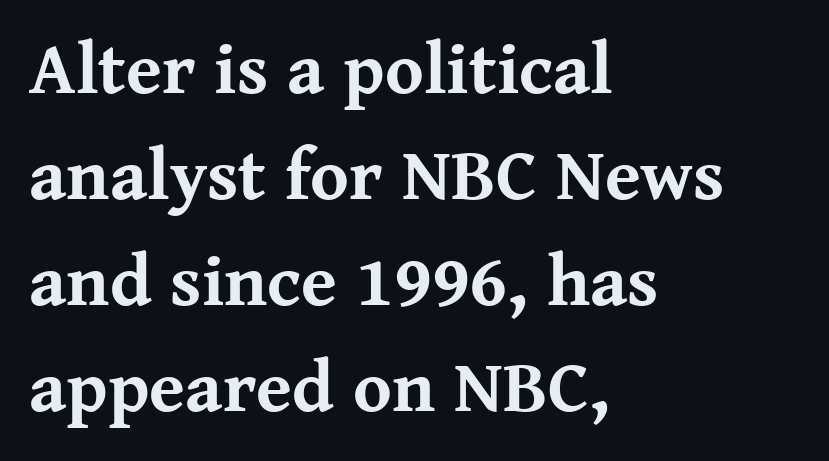
{"serif": "yes", "italic": "no", "bold": "yes", "weight": "bold", "width": "normal", "stroke_contrast": "medium", "x_height": "medium", "monospaced": "no", "underline": "no", "align": "left", "line_spacing": "normal", "line_spacing_ratio": 1.45, "letter_spacing": "normal", "letter_spacing_em": 0.0, "glyph_px": 73}
